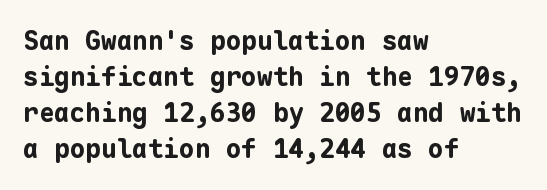
Clear beneath every line of the passage. The typography opts for an upright posture over an oblique one. Evenly set lines give the paragraph a standard silhouette. Standard letterfit; no display-style spreading of the glyphs. The compositor pushed each line to the left boundary.
